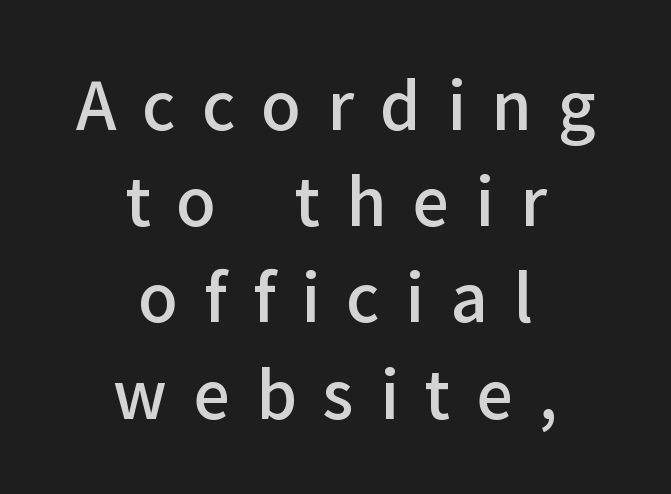
{"serif": "no", "italic": "no", "bold": "semi", "weight": "semibold", "width": "normal", "stroke_contrast": "low", "x_height": "medium", "monospaced": "no", "underline": "no", "align": "center", "line_spacing": "normal", "line_spacing_ratio": 1.48, "letter_spacing": "wide", "letter_spacing_em": 0.4, "glyph_px": 65}
